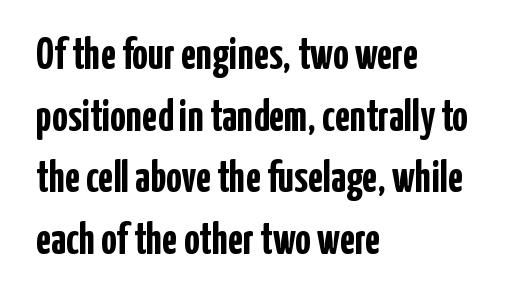
Q: Is the text bold? A: Yes.
Q: Is the text italic (slanted)? A: No, it is upright.
Q: Is the typeface a serif or a sans-serif typeface? A: Sans-serif.
Q: Is the text underlined? A: No.
Q: How is the paragraph aligned? A: Left-aligned.
Q: Is the spacing between letters normal or unusually wide? A: Normal.
Q: Is the spacing between lines tight, normal or loose? A: Normal.
Q: Width (condensed, normal, or wide)? A: Condensed.
Q: Stroke contrast? A: Low.
Q: x-height? A: Medium.
Q: Monospaced? A: No.
